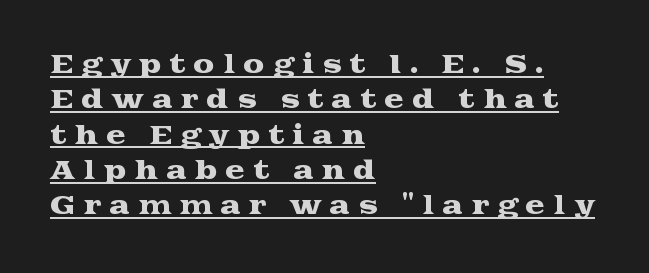
{"italic": "no", "underline": "yes", "align": "left", "line_spacing": "normal", "line_spacing_ratio": 1.47, "letter_spacing": "wide", "letter_spacing_em": 0.33, "glyph_px": 24}
